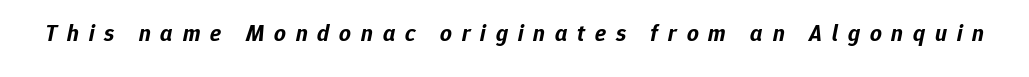
{"italic": "yes", "lean": "right", "slant_degrees": 12, "bold": "yes", "underline": "no", "letter_spacing": "wide", "letter_spacing_em": 0.43, "glyph_px": 23}
